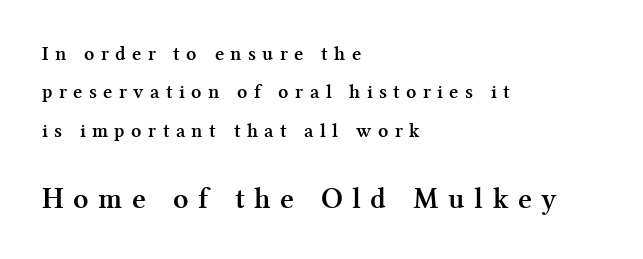
The image shows 30 px semibold serif type, upright; set left-aligned, loose line spacing (1.92x), unusually wide letter spacing (+0.32 em), not underlined; the second (bottom) block is 1.5x larger; medium stroke contrast and a medium x-height.
